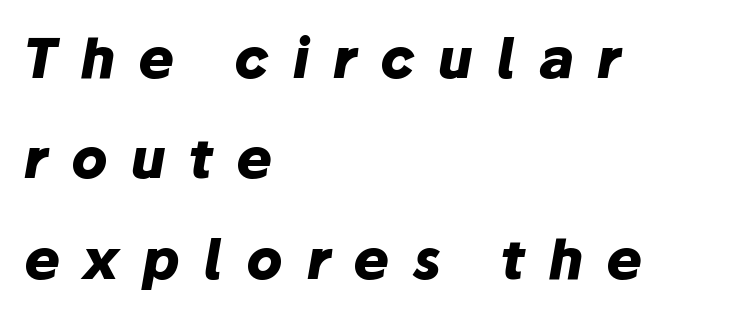
Q: Is the text bold? A: Yes.
Q: Is the text italic (slanted)? A: Yes, it leans right by about 10 degrees.
Q: Is the text underlined? A: No.
Q: How is the paragraph aligned? A: Left-aligned.
Q: Is the spacing between letters normal or unusually wide? A: Unusually wide.
Q: Width (condensed, normal, or wide)? A: Normal.
Q: Stroke contrast? A: Low.
Q: x-height? A: Medium.
Q: Monospaced? A: No.
